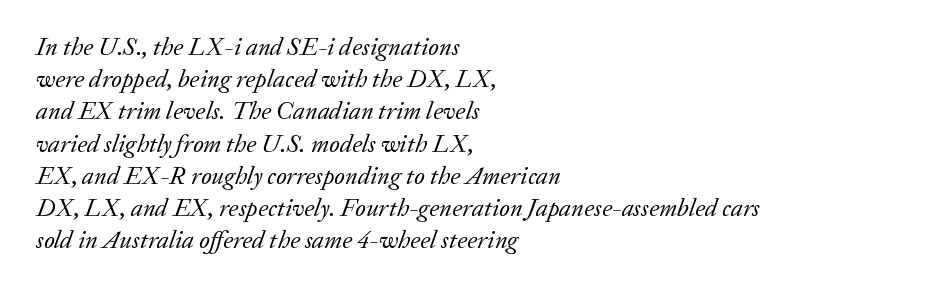
{"italic": "yes", "lean": "right", "slant_degrees": 20, "bold": "no", "underline": "no", "align": "left", "line_spacing": "normal", "line_spacing_ratio": 1.29, "letter_spacing": "normal", "letter_spacing_em": 0.0, "glyph_px": 25}
